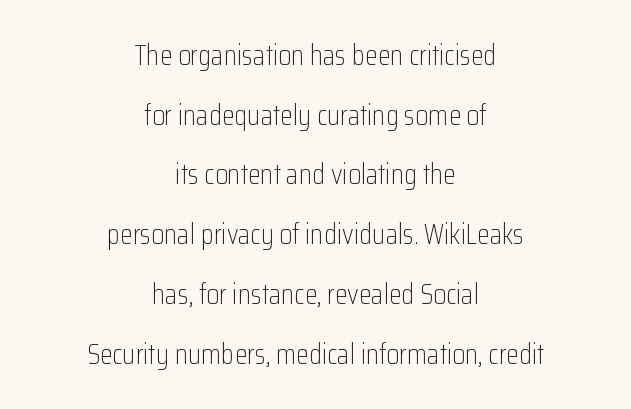
Q: Is the text bold? A: No.
Q: Is the text italic (slanted)? A: No, it is upright.
Q: Is the typeface a serif or a sans-serif typeface? A: Sans-serif.
Q: Is the text underlined? A: No.
Q: How is the paragraph aligned? A: Centered.
Q: Is the spacing between letters normal or unusually wide? A: Normal.
Q: Is the spacing between lines tight, normal or loose? A: Loose.
Q: Width (condensed, normal, or wide)? A: Condensed.
Q: Stroke contrast? A: Low.
Q: x-height? A: Medium.
Q: Monospaced? A: No.
